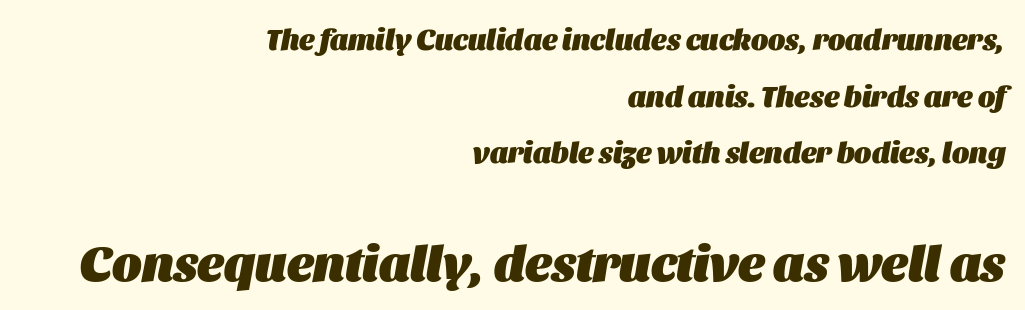
The image shows 50 px heavy type, italic (leaning right); set right-aligned, loose line spacing (1.95x), normal letter spacing, not underlined; the second (bottom) block is 1.72x larger; medium stroke contrast and a large x-height.
